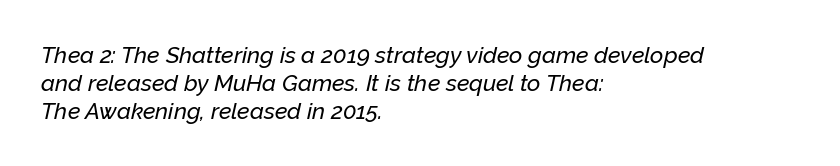
Q: Is the text italic (slanted)? A: Yes, it leans right by about 12 degrees.
Q: Is the text underlined? A: No.
Q: How is the paragraph aligned? A: Left-aligned.
Q: Is the spacing between letters normal or unusually wide? A: Normal.
